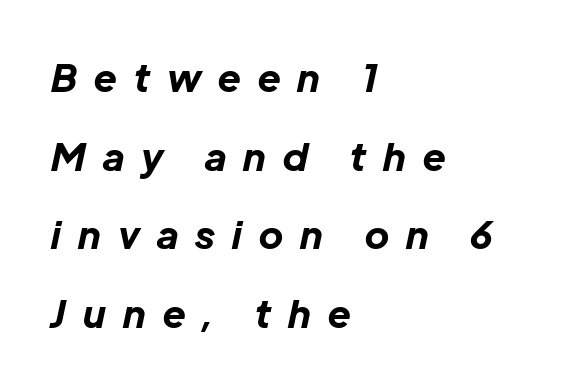
The baseline area is clear. A student would call this left alignment; a typographer would say flush left, rag right. The letterforms stand isolated, each surrounded by extra space. Tall strokes in this sample are angled rather than plumb. A dark, heavy texture on the line: the type is bold. You could not count columns in this text — the font is proportionally spaced.
